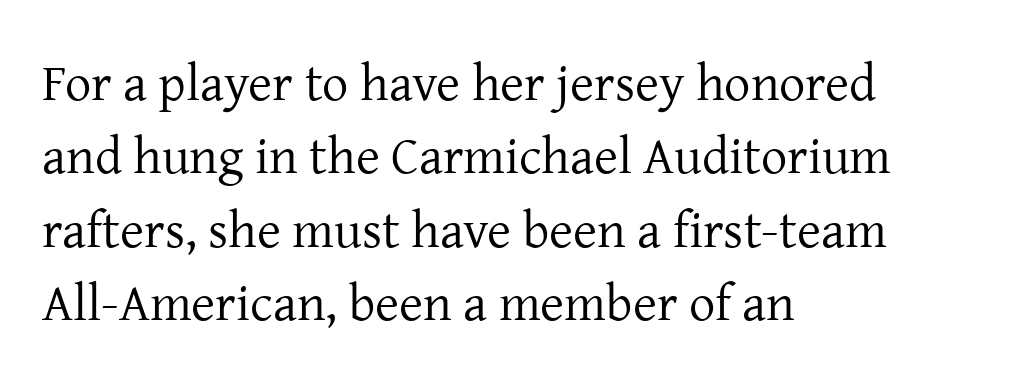
The image shows 52 px regular-weight serif type, upright; set left-aligned, normal line spacing (1.41x), normal letter spacing, not underlined; low stroke contrast and a medium x-height.
